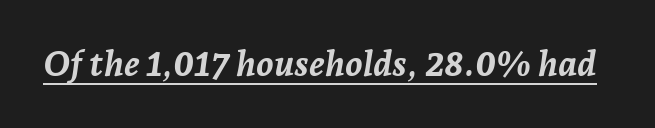
Typesetter's note: full bold, strokes at maximum text heaviness. The rendering uses the underline text-decoration. Designer's note — italics engaged. The horizontal fit of the characters is conventional and even. You could not count columns in this text — the font is proportionally spaced.
